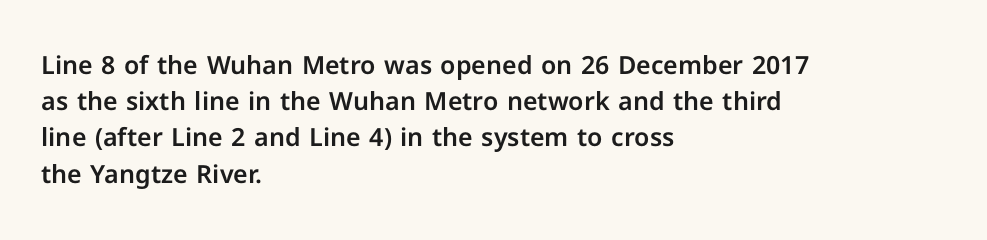
This sample keeps an unexceptional amount of space between lines. Characters follow at the spacing the type designer built in. Leftover space on each line is placed entirely after the last word. Nobody drew a line under any word here. The font's upright variant was chosen for this text.
